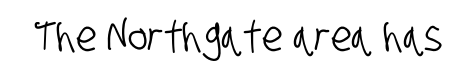
The image shows 42 px condensed sans-serif type; set normal letter spacing, not underlined; low stroke contrast and a large x-height.
